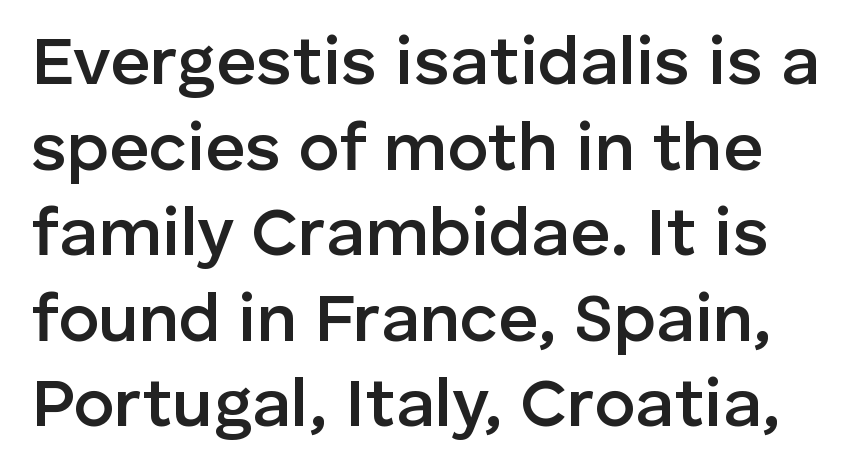
{"serif": "no", "italic": "no", "bold": "semi", "weight": "semibold", "width": "normal", "stroke_contrast": "low", "x_height": "medium", "monospaced": "no", "underline": "no", "line_spacing_ratio": 1.24, "letter_spacing": "normal", "letter_spacing_em": 0.0, "glyph_px": 69}
